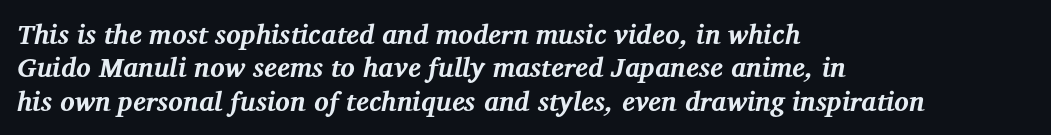
{"italic": "yes", "lean": "right", "slant_degrees": 12, "bold": "yes", "underline": "no", "align": "left", "line_spacing_ratio": 1.24, "letter_spacing": "normal", "letter_spacing_em": 0.0, "glyph_px": 27}
